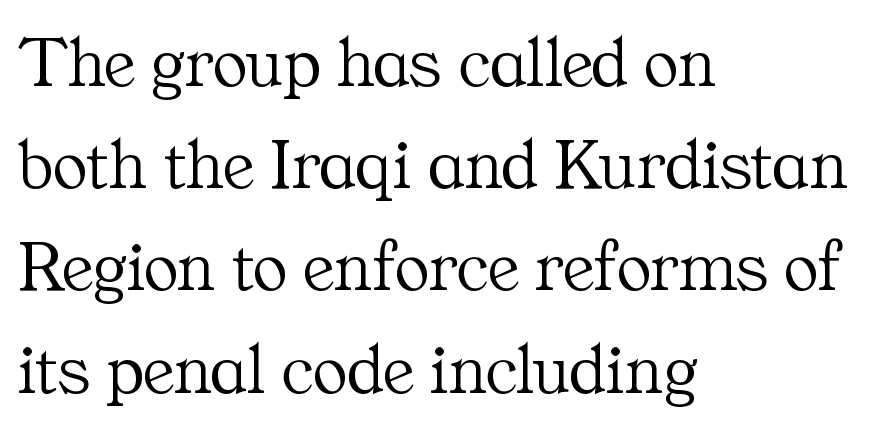
The image shows 73 px light serif type, upright; set left-aligned, normal line spacing (1.4x), normal letter spacing, not underlined; medium stroke contrast and a medium x-height.
